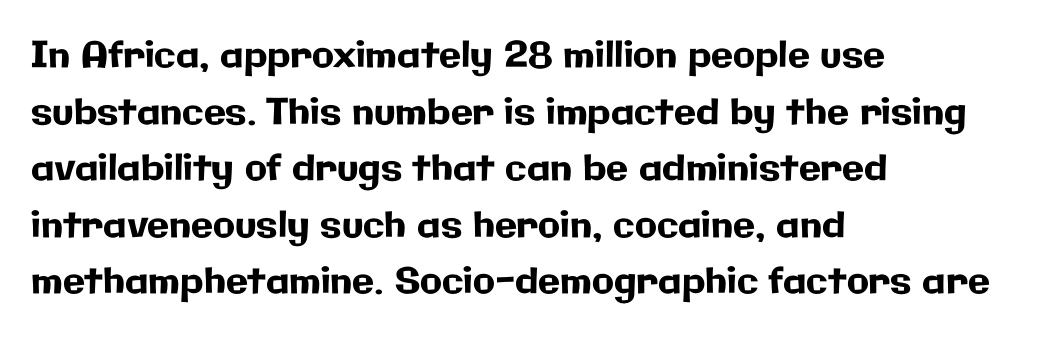
Q: Is the text italic (slanted)? A: No, it is upright.
Q: Is the typeface a serif or a sans-serif typeface? A: Sans-serif.
Q: Is the text underlined? A: No.
Q: How is the paragraph aligned? A: Left-aligned.
Q: Is the spacing between letters normal or unusually wide? A: Normal.
Q: Is the spacing between lines tight, normal or loose? A: Normal.
Q: Width (condensed, normal, or wide)? A: Normal.
Q: Stroke contrast? A: Low.
Q: x-height? A: Medium.
Q: Monospaced? A: No.
